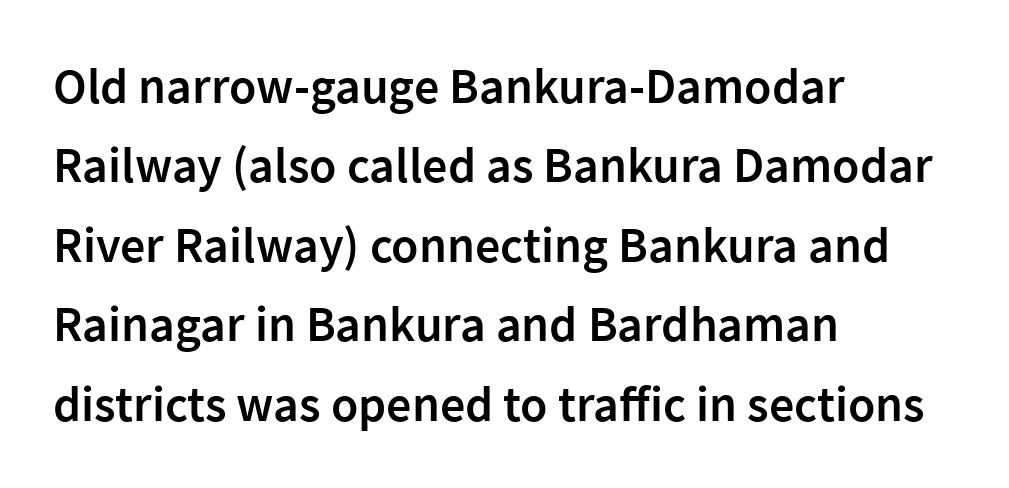
{"serif": "no", "italic": "no", "bold": "semi", "weight": "semibold", "width": "normal", "stroke_contrast": "low", "x_height": "medium", "monospaced": "no", "underline": "no", "align": "left", "line_spacing": "normal", "line_spacing_ratio": 1.59, "letter_spacing": "normal", "letter_spacing_em": 0.0, "glyph_px": 50}
